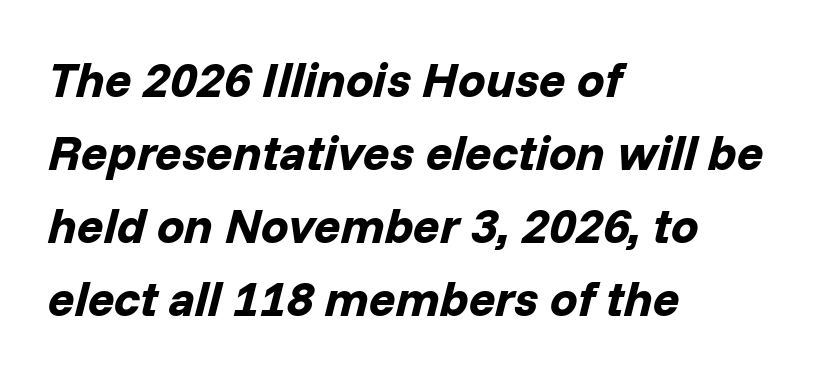
The image shows 49 px bold type, italic (leaning right); set left-aligned, normal line spacing (1.49x), normal letter spacing, not underlined; low stroke contrast and a medium x-height.
